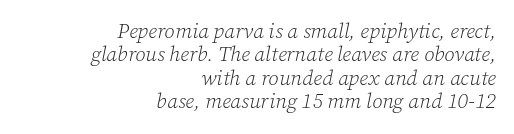
{"italic": "yes", "lean": "right", "slant_degrees": 12, "bold": "no", "underline": "no", "align": "right", "line_spacing": "tight", "line_spacing_ratio": 1.11, "letter_spacing": "normal", "letter_spacing_em": 0.0, "glyph_px": 21}
